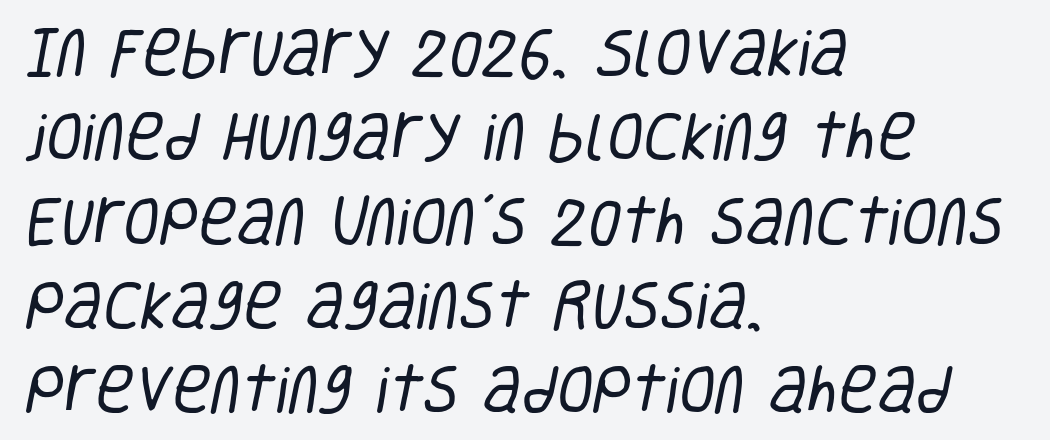
The image shows 53 px regular-weight, condensed sans-serif type; set left-aligned, normal line spacing (1.59x), normal letter spacing, not underlined; low stroke contrast and a large x-height.
